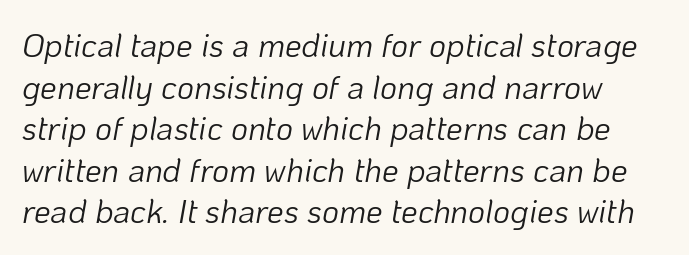
The face used here has a pronounced slope to its letters. The lines in this sample share a left origin and differ only in where they stop. Here the designer chose a conventional face with non-uniform glyph widths. Short note: letters normally spaced. Clear beneath every line of the passage.
